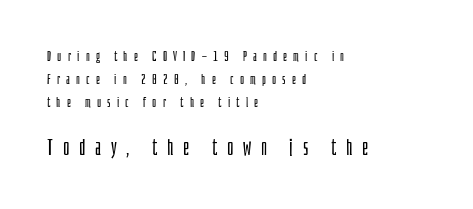
The leading is moderate, giving the passage an even texture. Vertical stems look standard width or narrower in stroke. You could only call the tracking loose — the letters float apart. Teacher's note: observe the even left margin — that is flush-left alignment.
